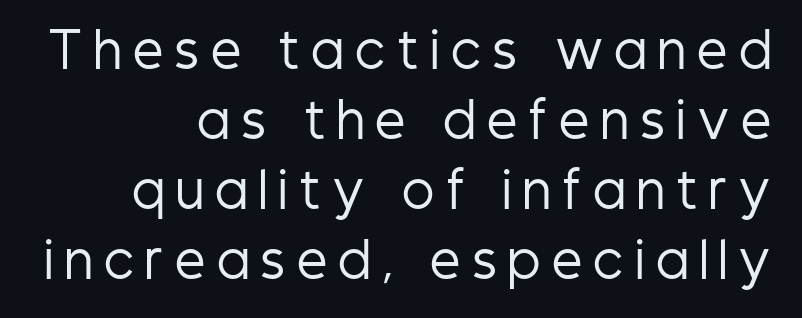
{"serif": "no", "italic": "no", "bold": "no", "weight": "regular", "width": "condensed", "stroke_contrast": "low", "x_height": "medium", "monospaced": "no", "underline": "no", "align": "right", "line_spacing": "normal", "line_spacing_ratio": 1.46, "letter_spacing": "wide", "letter_spacing_em": 0.24, "glyph_px": 48}
